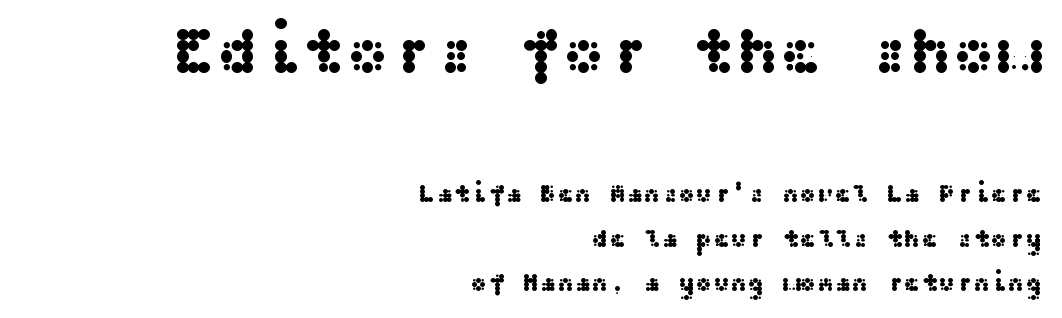
{"serif": "no", "italic": "no", "width": "wide", "stroke_contrast": "medium", "x_height": "medium", "underline": "no", "align": "right", "line_spacing": "normal", "line_spacing_ratio": 1.7, "letter_spacing": "normal", "letter_spacing_em": 0.0, "larger_block": "first", "size_ratio": 2.5, "glyph_px": 65}
